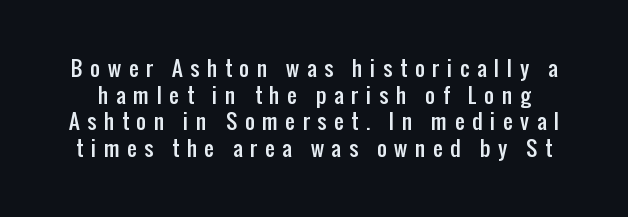
Q: Is the text italic (slanted)? A: No, it is upright.
Q: Is the text underlined? A: No.
Q: Is the spacing between letters normal or unusually wide? A: Unusually wide.
Q: Is the spacing between lines tight, normal or loose? A: Normal.
